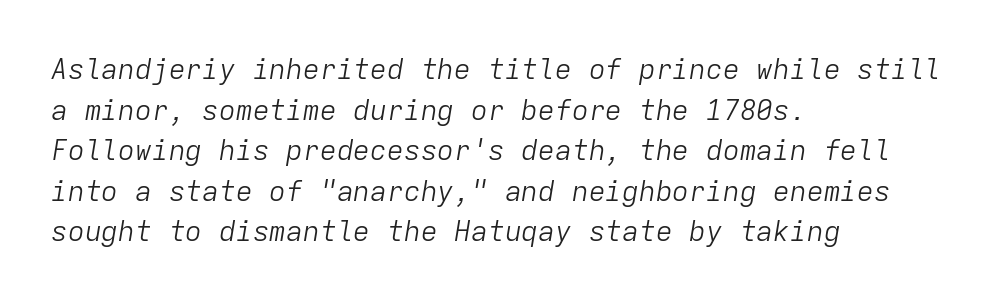
{"italic": "yes", "lean": "right", "slant_degrees": 9, "bold": "no", "weight": "light", "width": "normal", "stroke_contrast": "low", "x_height": "medium", "monospaced": "yes", "underline": "no", "align": "left", "line_spacing": "normal", "line_spacing_ratio": 1.45, "letter_spacing": "normal", "letter_spacing_em": 0.0, "glyph_px": 28}
